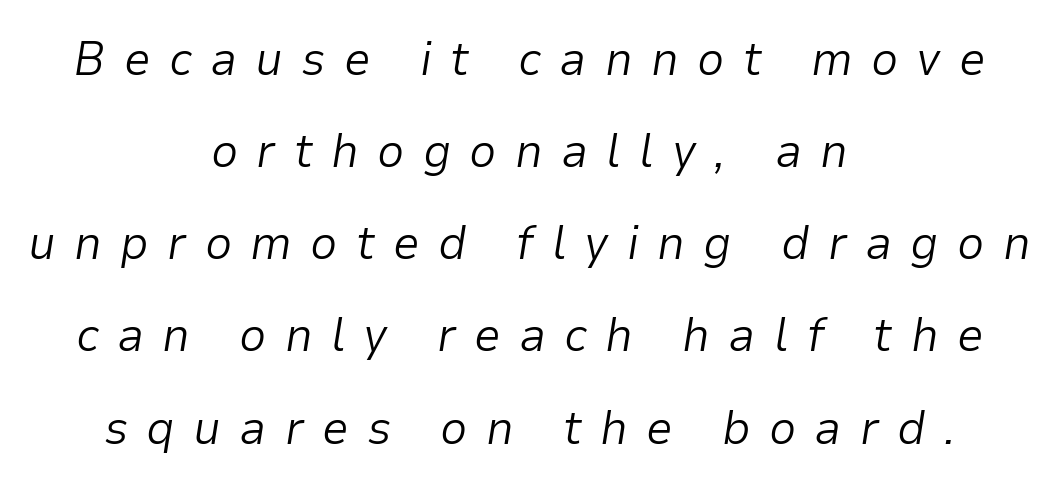
Q: Is the text bold? A: No.
Q: Is the text italic (slanted)? A: Yes, it leans right by about 9 degrees.
Q: Is the text underlined? A: No.
Q: How is the paragraph aligned? A: Centered.
Q: Is the spacing between letters normal or unusually wide? A: Unusually wide.
Q: Is the spacing between lines tight, normal or loose? A: Loose.
Q: Width (condensed, normal, or wide)? A: Normal.
Q: Stroke contrast? A: Low.
Q: x-height? A: Medium.
Q: Monospaced? A: No.
